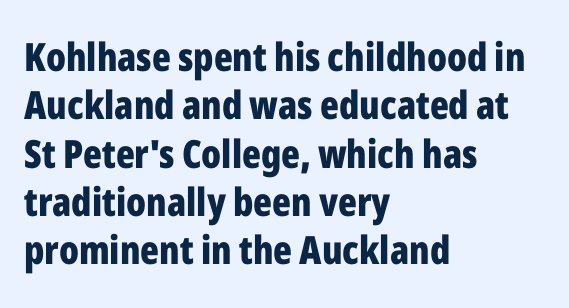
The image shows 39 px bold, condensed sans-serif type, upright; set left-aligned, line spacing 1.24x, normal letter spacing, not underlined; low stroke contrast and a medium x-height.
